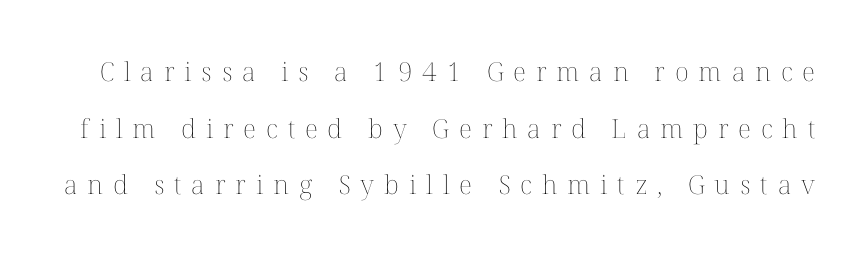
The image shows 26 px text type, upright; set loose line spacing (2.18x), unusually wide letter spacing (+0.38 em), not underlined.
